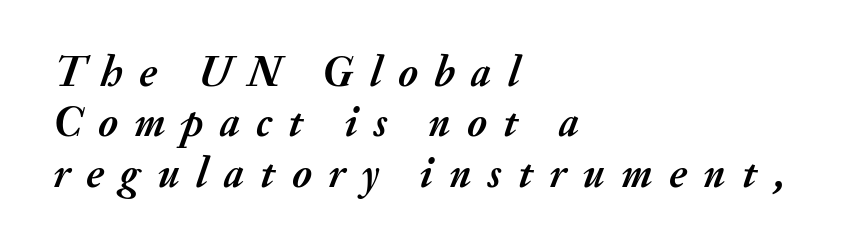
{"italic": "yes", "lean": "right", "slant_degrees": 20, "bold": "yes", "weight": "semibold", "width": "normal", "stroke_contrast": "medium", "x_height": "small", "monospaced": "no", "underline": "no", "align": "left", "line_spacing_ratio": 1.17, "letter_spacing": "wide", "letter_spacing_em": 0.38, "glyph_px": 43}
